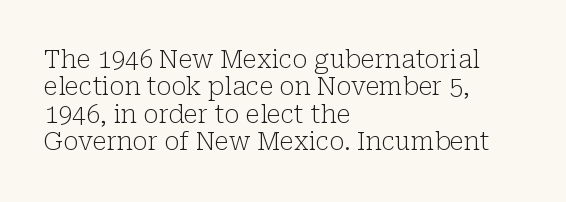
Q: Is the text bold? A: No.
Q: Is the text italic (slanted)? A: No, it is upright.
Q: Is the text underlined? A: No.
Q: How is the paragraph aligned? A: Left-aligned.
Q: Is the spacing between letters normal or unusually wide? A: Normal.
Q: Is the spacing between lines tight, normal or loose? A: Tight.
